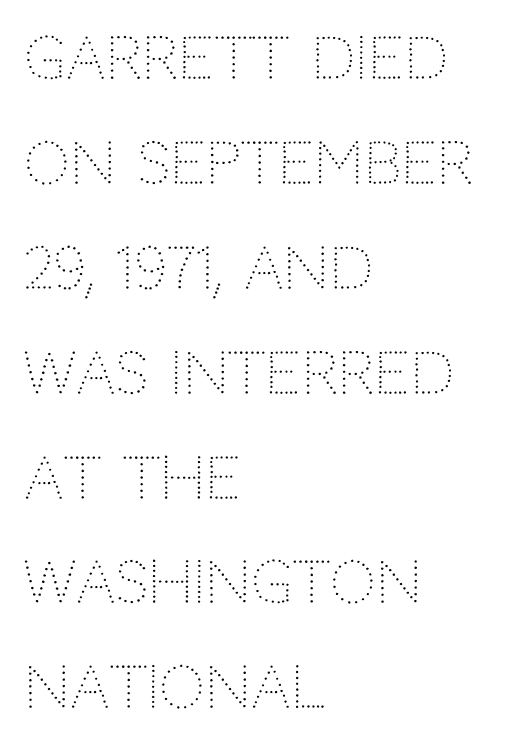
{"serif": "no", "italic": "no", "bold": "no", "weight": "light", "width": "normal", "stroke_contrast": "low", "x_height": "large", "monospaced": "no", "underline": "no", "align": "left", "line_spacing_ratio": 1.84, "letter_spacing": "normal", "letter_spacing_em": 0.0, "glyph_px": 57}
